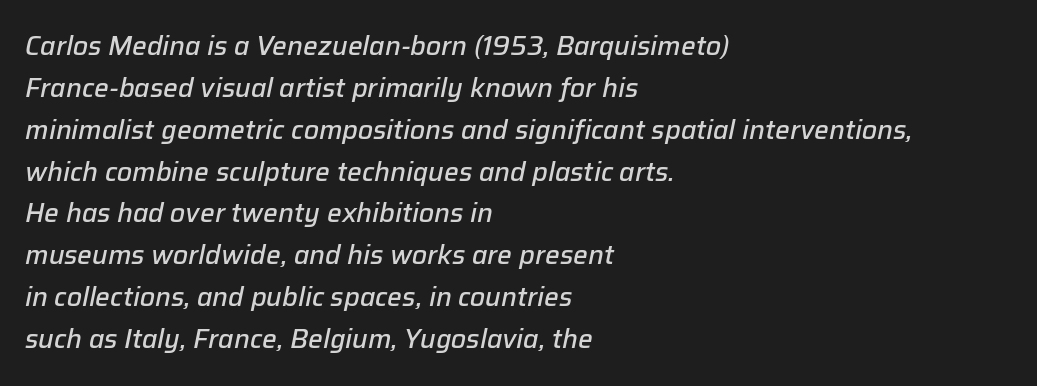
Emphasis-style slanted type is in use. The type is set solid horizontally, with unmodified tracking. I'd describe the lettering as semibold — firm but not a full bold. Decoration check: the copy has no underline. Regarding leading, the lines here are spaced in the standard way.
